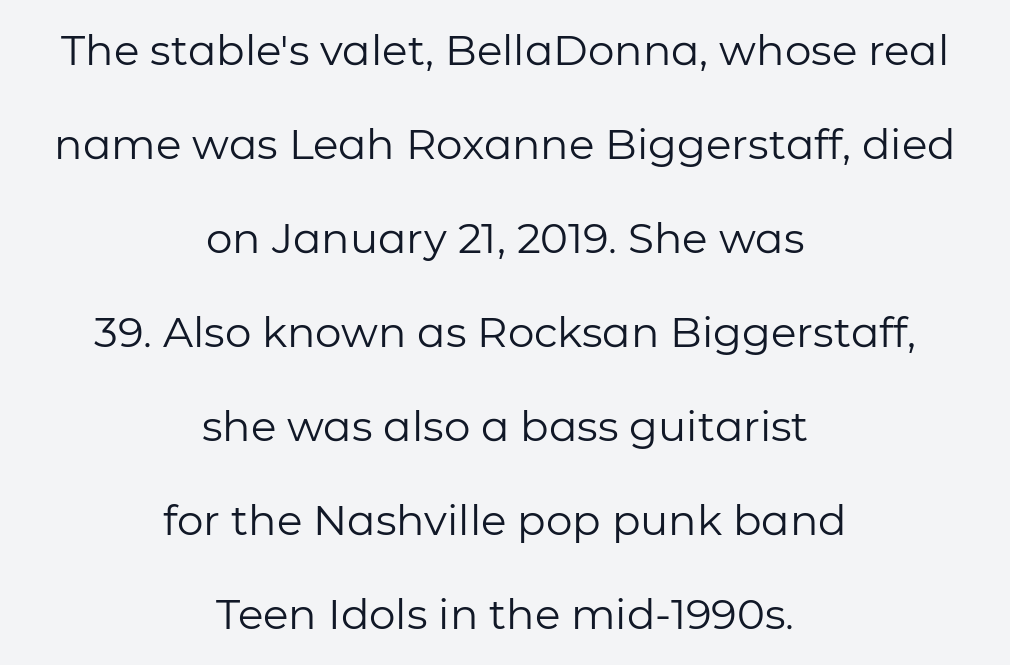
Look at the bottom of the vertical strokes: they stop flat, with no serifs. This sample trades compactness for vertical openness between lines. Descenders are the only things crossing below the line. The letters stand straight up with perfectly vertical stems. Stroke thickness stays within the range of a standard reading face or lighter. Proportional: the letters do not fall into vertical columns.
